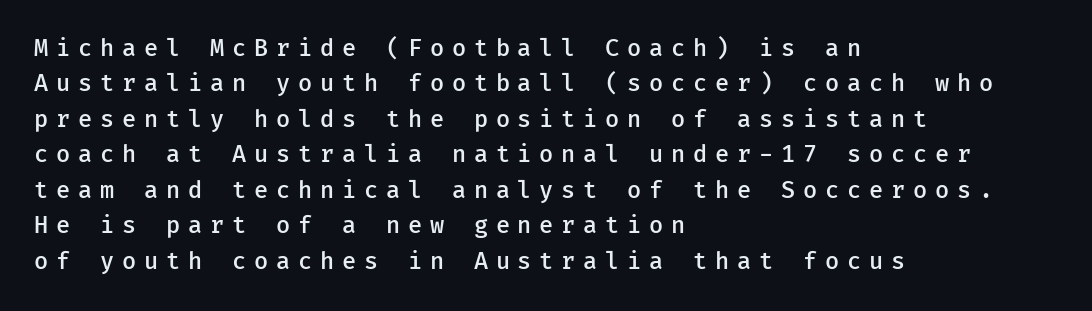
Nope, not italic — everything's standing straight. Compared with an ordinary text face, these strokes are moderately heavier — a semibold. Substantial extra tracking has been applied to these lines. The leading is moderate, giving the passage an even texture. Short and long lines alike share a common starting point at left.
